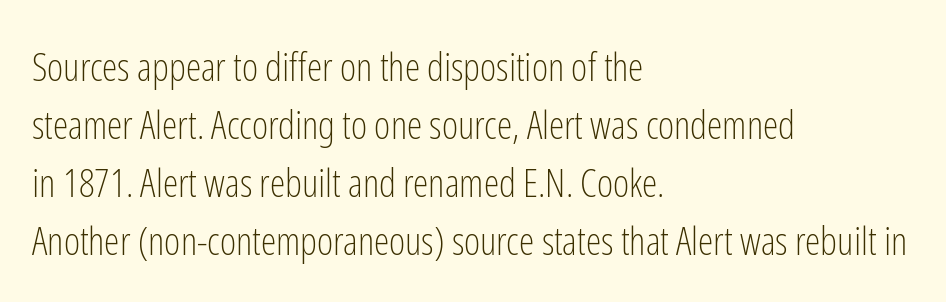
{"serif": "no", "italic": "no", "bold": "no", "weight": "light", "width": "condensed", "stroke_contrast": "low", "x_height": "medium", "monospaced": "no", "underline": "no", "align": "left", "line_spacing": "normal", "line_spacing_ratio": 1.49, "letter_spacing": "normal", "letter_spacing_em": 0.0, "glyph_px": 39}
